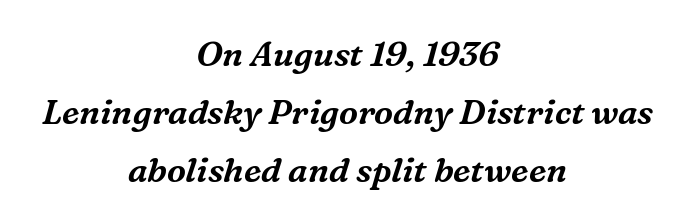
Q: Is the text italic (slanted)? A: Yes, it leans right by about 16 degrees.
Q: Is the typeface a serif or a sans-serif typeface? A: Serif.
Q: Is the text underlined? A: No.
Q: How is the paragraph aligned? A: Centered.
Q: Is the spacing between letters normal or unusually wide? A: Normal.
Q: Width (condensed, normal, or wide)? A: Normal.
Q: Stroke contrast? A: Medium.
Q: x-height? A: Medium.
Q: Monospaced? A: No.
